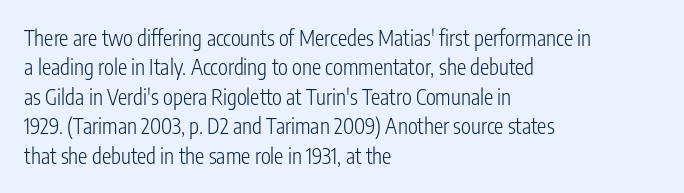
{"italic": "no", "bold": "no", "underline": "no", "align": "left", "line_spacing": "normal", "line_spacing_ratio": 1.4, "letter_spacing": "normal", "letter_spacing_em": 0.0, "glyph_px": 21}
